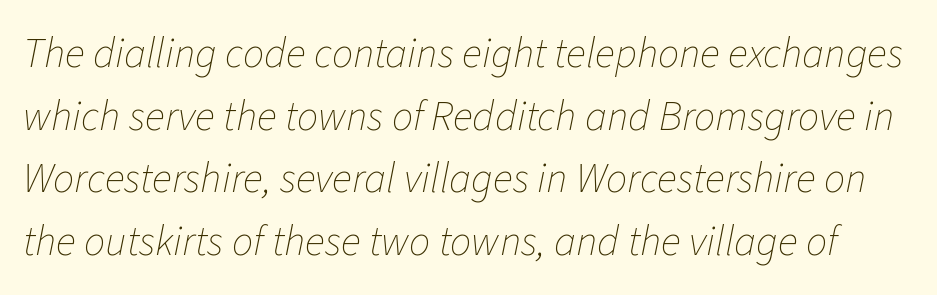
A quiet, ordinary-to-light weight characterises the typeface. A bare baseline throughout the passage. This sample has the flowing, uneven cadence of proportional lettering. Caption: standard tracking, unaltered. Horizontal bands of white between lines are of average thickness. A typesetter would mark this as italic.
